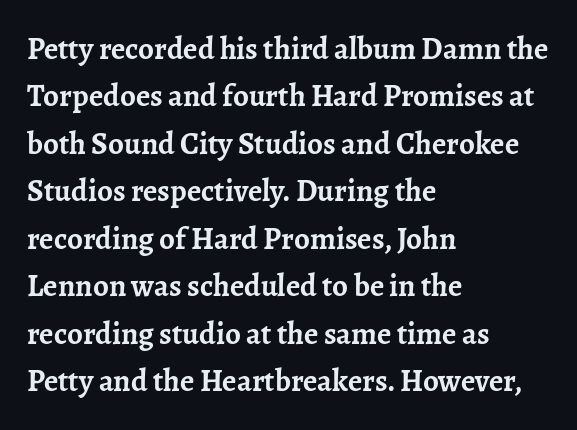
Q: Is the text bold? A: Yes.
Q: Is the text italic (slanted)? A: No, it is upright.
Q: Is the typeface a serif or a sans-serif typeface? A: Serif.
Q: Is the text underlined? A: No.
Q: How is the paragraph aligned? A: Left-aligned.
Q: Is the spacing between letters normal or unusually wide? A: Normal.
Q: Is the spacing between lines tight, normal or loose? A: Normal.
Q: Width (condensed, normal, or wide)? A: Normal.
Q: Stroke contrast? A: Low.
Q: x-height? A: Medium.
Q: Monospaced? A: No.
